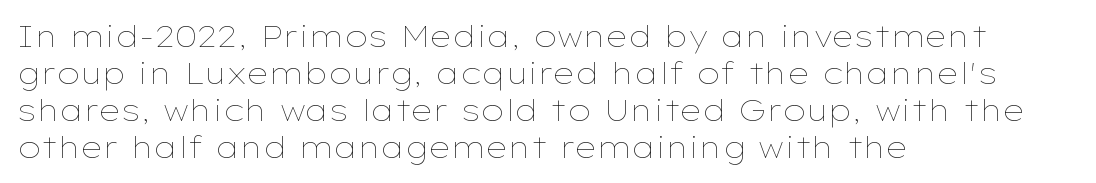
Q: Is the text bold? A: No.
Q: Is the text italic (slanted)? A: No, it is upright.
Q: Is the text underlined? A: No.
Q: How is the paragraph aligned? A: Left-aligned.
Q: Is the spacing between letters normal or unusually wide? A: Normal.
Q: Width (condensed, normal, or wide)? A: Wide.
Q: Stroke contrast? A: Low.
Q: x-height? A: Medium.
Q: Monospaced? A: No.
